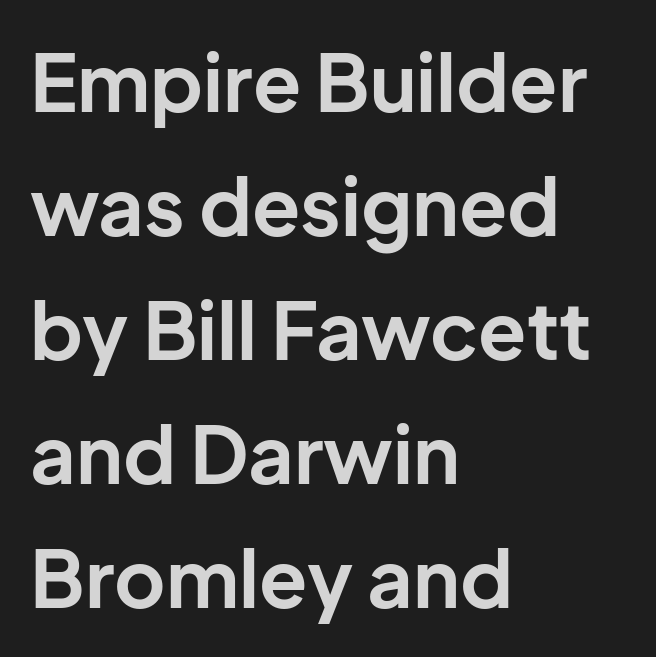
{"serif": "no", "italic": "no", "bold": "yes", "weight": "bold", "width": "normal", "stroke_contrast": "low", "x_height": "medium", "monospaced": "no", "underline": "no", "align": "left", "line_spacing": "normal", "line_spacing_ratio": 1.57, "letter_spacing": "normal", "letter_spacing_em": 0.0, "glyph_px": 79}
